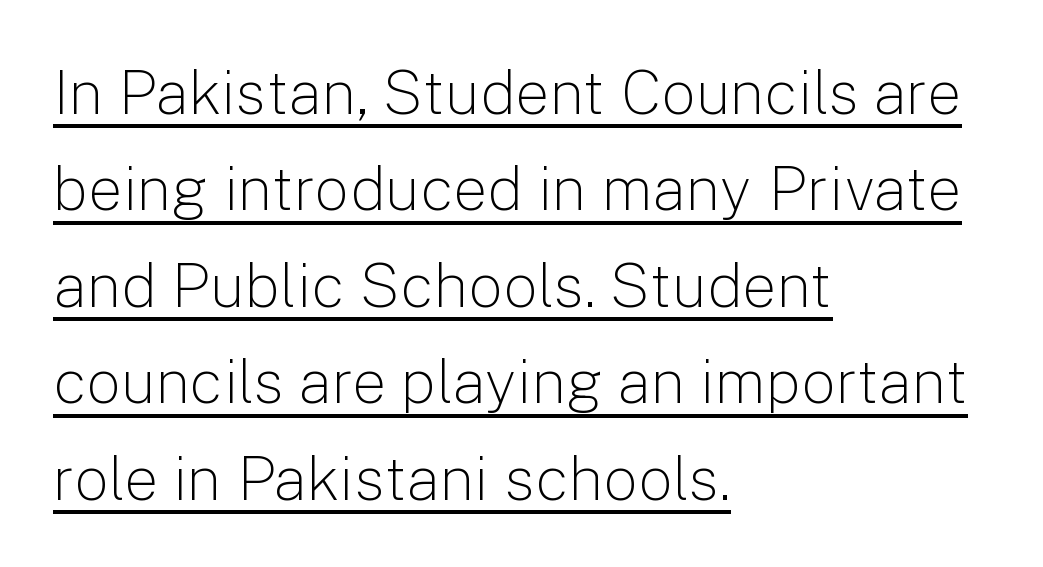
The image shows 61 px light sans-serif type, upright; set left-aligned, normal line spacing (1.58x), normal letter spacing, underlined; low stroke contrast and a medium x-height.
